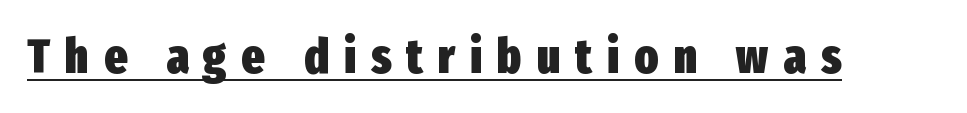
The image shows 49 px heavy, condensed sans-serif type, upright; set unusually wide letter spacing (+0.31 em), underlined; low stroke contrast and a medium x-height.
